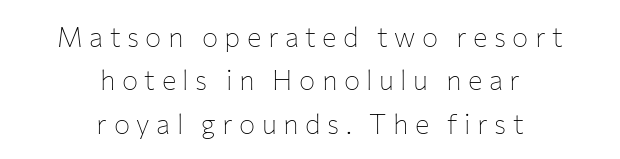
The image shows 27 px text type, upright; set centered, normal line spacing (1.61x), unusually wide letter spacing (+0.24 em), not underlined.
